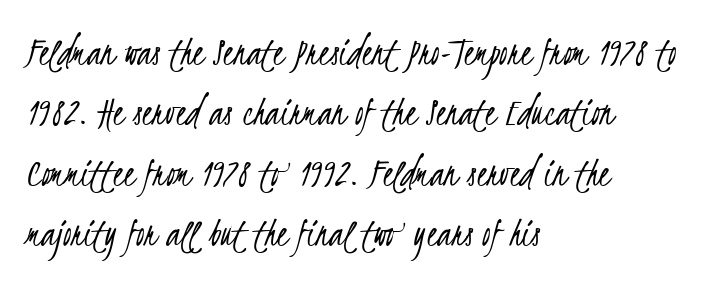
Q: Is the text bold? A: No.
Q: Is the typeface a serif or a sans-serif typeface? A: Sans-serif.
Q: Is the text underlined? A: No.
Q: How is the paragraph aligned? A: Left-aligned.
Q: Is the spacing between letters normal or unusually wide? A: Normal.
Q: Is the spacing between lines tight, normal or loose? A: Normal.
Q: Width (condensed, normal, or wide)? A: Condensed.
Q: Stroke contrast? A: Low.
Q: x-height? A: Small.
Q: Monospaced? A: No.
